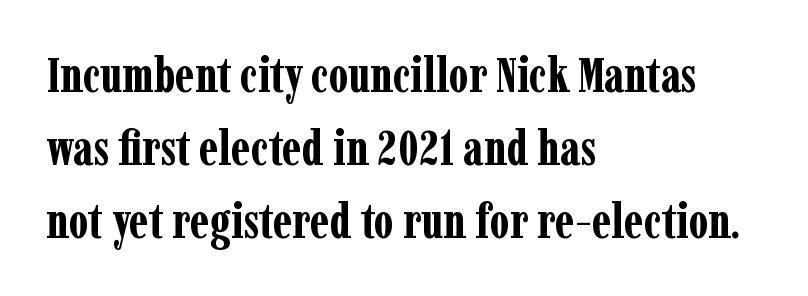
The image shows 48 px bold, condensed serif type, upright; set left-aligned, normal line spacing (1.52x), normal letter spacing, not underlined; low stroke contrast and a medium x-height.
